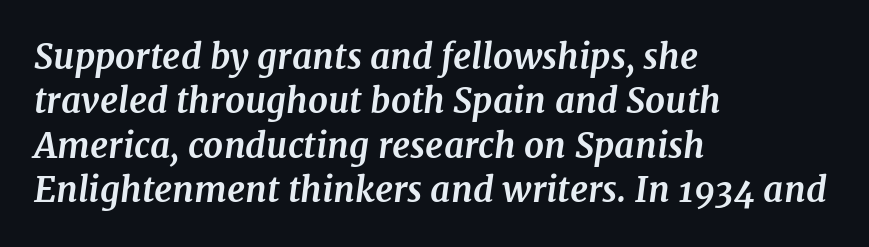
The line texture is even and compact thanks to regular tracking. One-word summary of the alignment: left. Note: serifs present on the glyphs. Every letter is thick-stroked: bold, no question. Unmarked baselines from the first word to the last. Slant detected: the letters are inclined.
